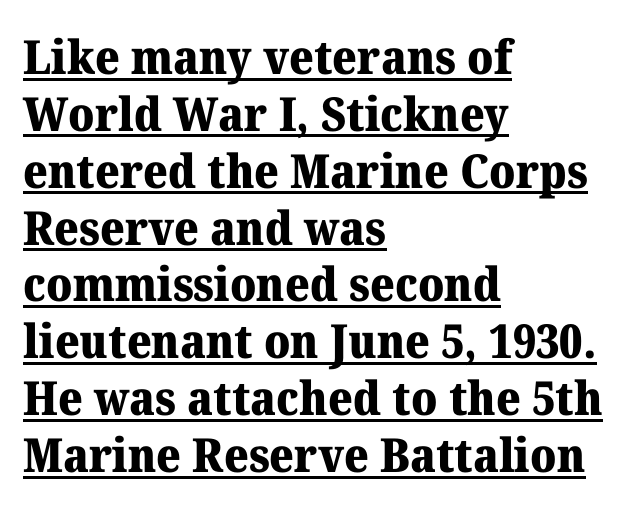
Typographic density is high because the face is bold. Character widths vary here, with narrow letters taking less room than wide ones. Characters remain perfectly vertical along every line. The text was rendered using a seriffed face with decorative stroke endings. A typographer would call this underscored text. The lines are quadded left.
